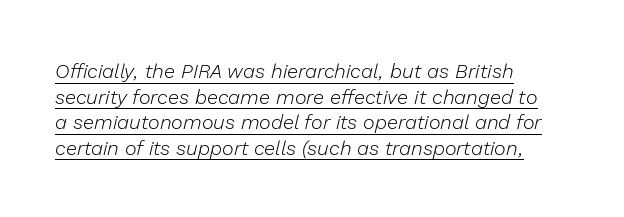
The image shows 20 px text type, italic (leaning right); set left-aligned, normal line spacing (1.28x), normal letter spacing, underlined.
